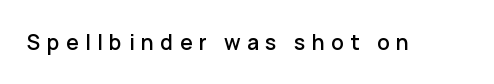
{"italic": "no", "underline": "no", "letter_spacing": "wide", "letter_spacing_em": 0.31, "glyph_px": 21}
